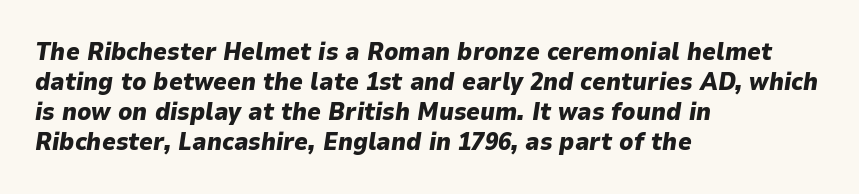
Q: Is the text bold? A: Yes.
Q: Is the text italic (slanted)? A: Yes, it leans right by about 9 degrees.
Q: Is the text underlined? A: No.
Q: How is the paragraph aligned? A: Left-aligned.
Q: Is the spacing between letters normal or unusually wide? A: Normal.
Q: Is the spacing between lines tight, normal or loose? A: Normal.
